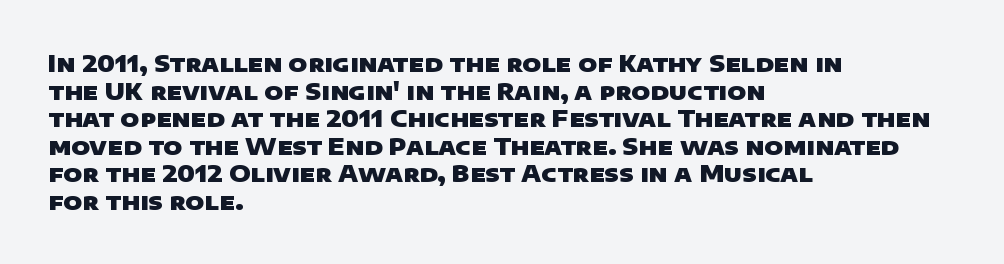
{"bold": "yes", "underline": "no", "align": "left", "line_spacing_ratio": 1.2, "letter_spacing": "normal", "letter_spacing_em": 0.0, "glyph_px": 23}
